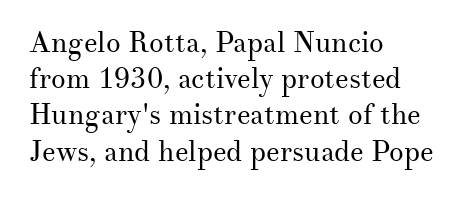
Q: Is the text bold? A: No.
Q: Is the text italic (slanted)? A: No, it is upright.
Q: Is the typeface a serif or a sans-serif typeface? A: Serif.
Q: Is the text underlined? A: No.
Q: How is the paragraph aligned? A: Left-aligned.
Q: Is the spacing between letters normal or unusually wide? A: Normal.
Q: Is the spacing between lines tight, normal or loose? A: Normal.
Q: Width (condensed, normal, or wide)? A: Normal.
Q: Stroke contrast? A: Medium.
Q: x-height? A: Small.
Q: Monospaced? A: No.
